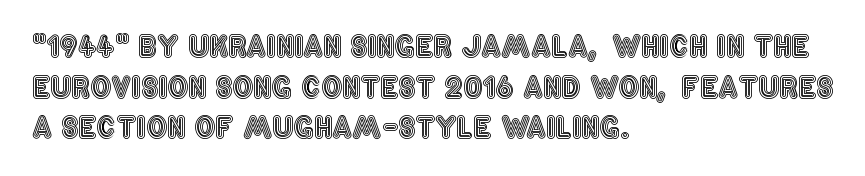
The image shows 29 px condensed type, upright; set left-aligned, normal line spacing (1.4x), normal letter spacing, not underlined; a large x-height.
